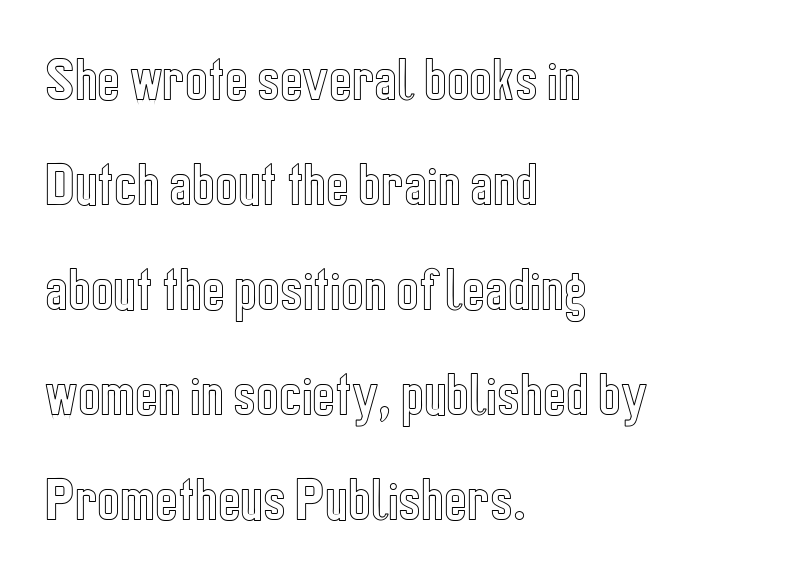
The setting favours the left margin, as ordinary paragraphs usually do. In terms of letterspacing, this is plain default setting. The rendering uses a large line-height, opening up the rows. Here the designer chose a conventional face with non-uniform glyph widths.
